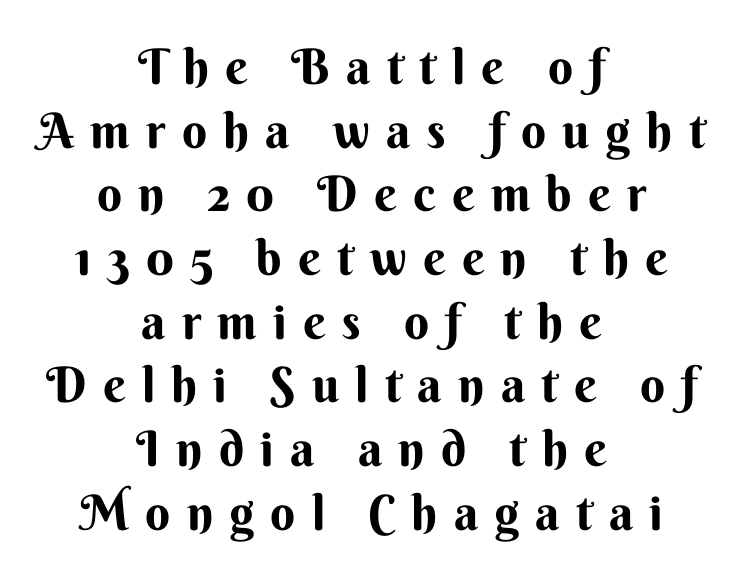
{"serif": "no", "italic": "no", "bold": "yes", "weight": "bold", "width": "normal", "stroke_contrast": "medium", "x_height": "small", "monospaced": "no", "underline": "no", "align": "center", "line_spacing": "normal", "line_spacing_ratio": 1.3, "letter_spacing": "wide", "letter_spacing_em": 0.33, "glyph_px": 49}
